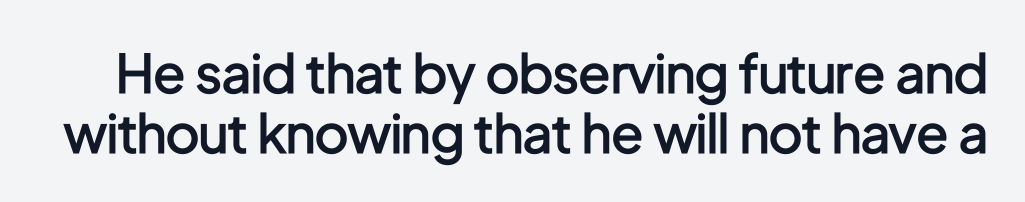
The image shows 53 px semibold, condensed sans-serif type, upright; set tight line spacing (1.13x), normal letter spacing, not underlined; low stroke contrast and a medium x-height.
